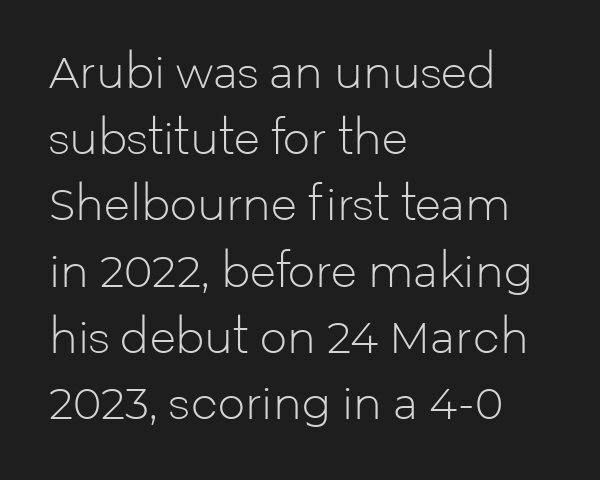
The image shows 43 px light sans-serif type, upright; set left-aligned, normal line spacing (1.54x), normal letter spacing, not underlined; low stroke contrast and a medium x-height.
